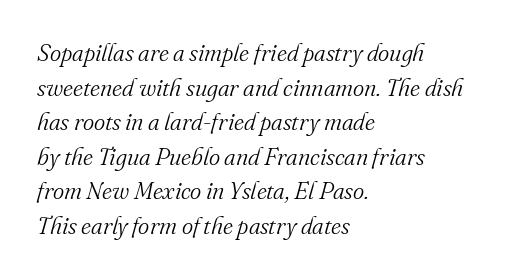
The designer left line spacing at the default. Summary of weight: not heavy and not bold. The face used here is rendered with its standard letterfit. Emphasis-style slanted type is in use.
